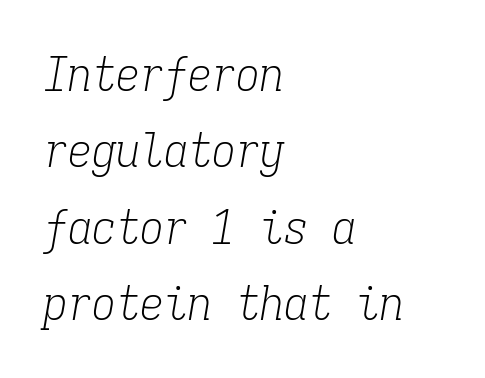
The image shows 48 px light, condensed serif type, italic (leaning right), monospaced; set left-aligned, normal line spacing (1.59x), normal letter spacing, not underlined; low stroke contrast and a medium x-height.
